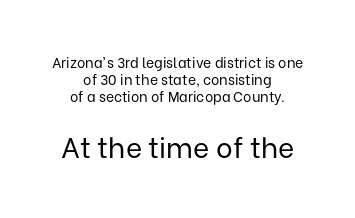
{"serif": "no", "italic": "no", "bold": "no", "weight": "regular", "width": "normal", "stroke_contrast": "low", "x_height": "medium", "monospaced": "no", "underline": "no", "align": "center", "line_spacing_ratio": 1.21, "letter_spacing": "normal", "letter_spacing_em": 0.0, "larger_block": "second", "size_ratio": 2.0, "glyph_px": 28}
